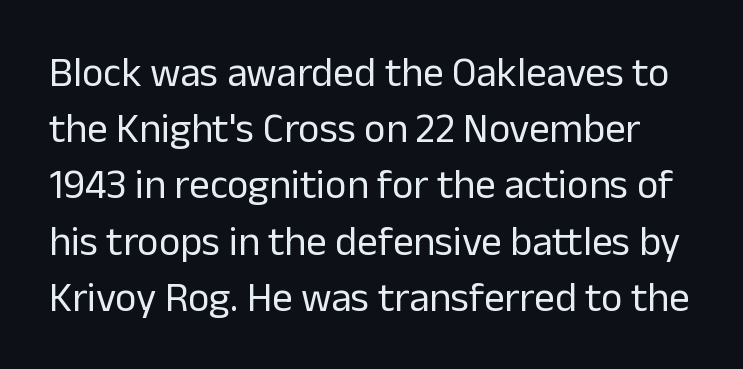
The image shows 41 px regular-weight sans-serif type, upright; set normal line spacing (1.37x), normal letter spacing, not underlined; low stroke contrast and a medium x-height.
